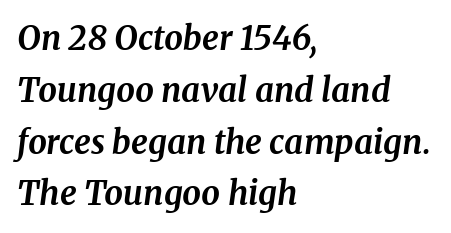
The image shows 33 px bold serif type, italic (leaning right); set left-aligned, normal line spacing (1.57x), normal letter spacing, not underlined; medium stroke contrast and a medium x-height.
